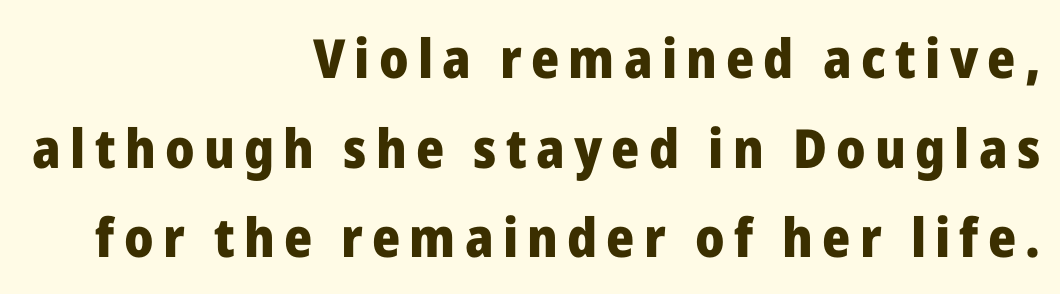
The designer went with a sans here, leaving each stem footless. No word sits above an underline. Compared with a flush-left layout, this one pins lines to the opposite, right side. Think of a printed novel: that variable character pitch is what you see here.
